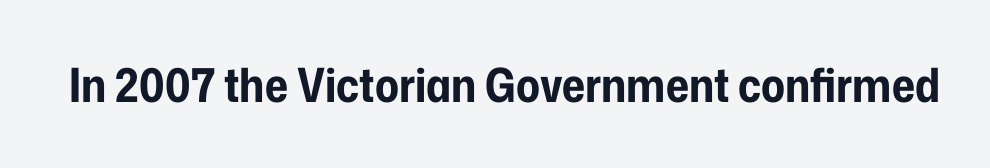
The image shows 47 px bold, condensed sans-serif type, upright; set normal letter spacing, not underlined; low stroke contrast and a medium x-height.
